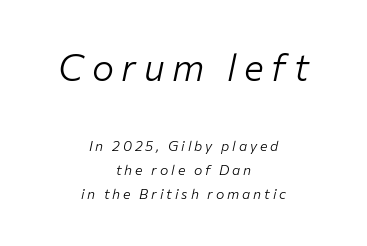
Q: Is the text bold? A: No.
Q: Is the text italic (slanted)? A: Yes, it leans right by about 12 degrees.
Q: Is the text underlined? A: No.
Q: How is the paragraph aligned? A: Centered.
Q: Is the spacing between letters normal or unusually wide? A: Unusually wide.
Q: Which block of text is set in a larger size, the first (top) or the second (bottom)? A: The first (top) one.
Q: Width (condensed, normal, or wide)? A: Normal.
Q: Stroke contrast? A: Low.
Q: x-height? A: Medium.
Q: Monospaced? A: No.
